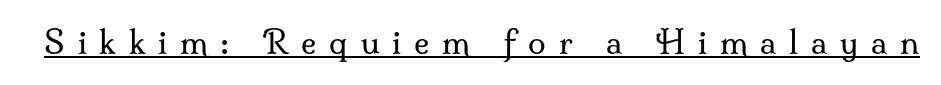
Tracking value appears strongly positive — letters spread wide. The letterforms sit at book weight or below. Check the space under the baseline: a stroke is drawn there. A typesetter would label this face a serif.
